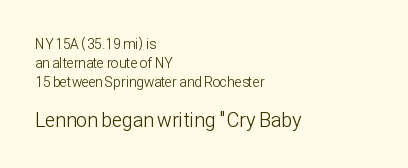
You could call the tracking neutral — neither tight nor loose. Leading matches the norm, producing a regular column. The designer gave the closing block more size than the opening block. This is not heavy type; no bold has been used. The foot of each line stays bare and open.
